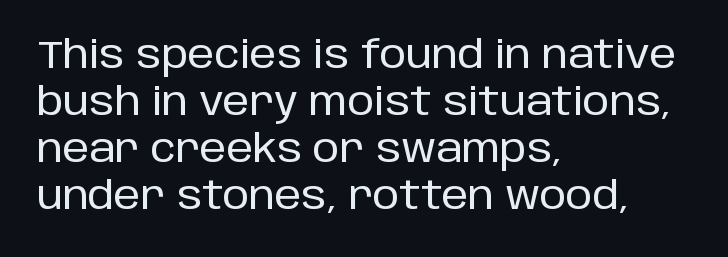
Q: Is the text italic (slanted)? A: No, it is upright.
Q: Is the typeface a serif or a sans-serif typeface? A: Sans-serif.
Q: Is the text underlined? A: No.
Q: How is the paragraph aligned? A: Left-aligned.
Q: Is the spacing between letters normal or unusually wide? A: Normal.
Q: Width (condensed, normal, or wide)? A: Normal.
Q: Stroke contrast? A: Low.
Q: x-height? A: Large.
Q: Monospaced? A: No.
